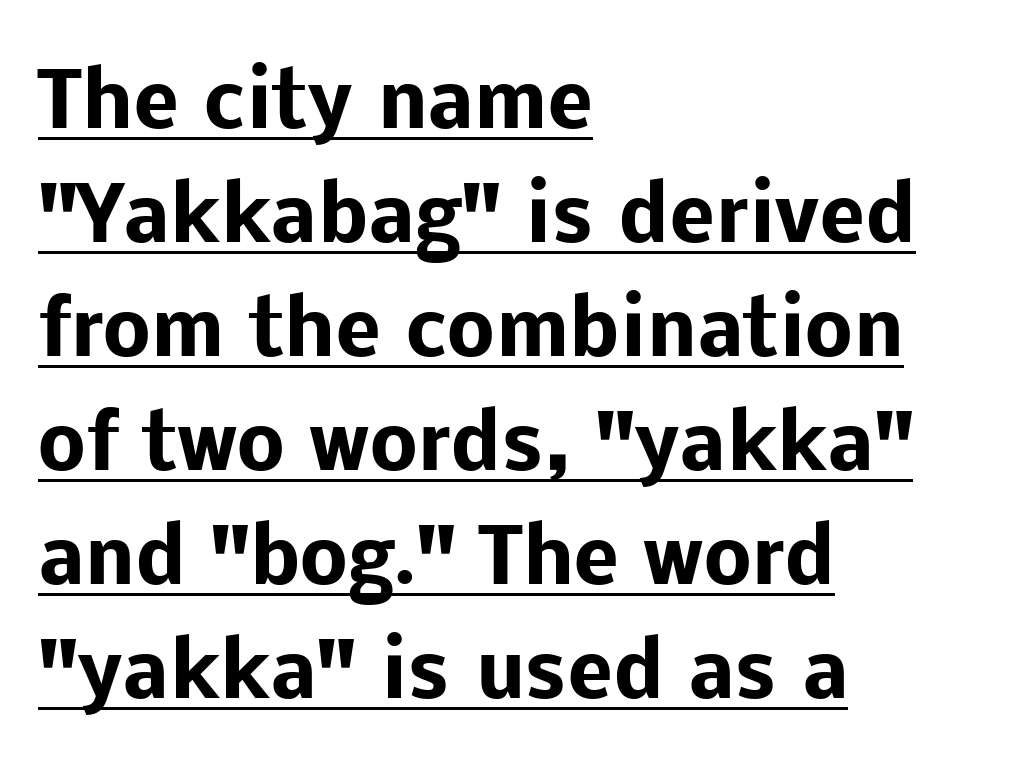
{"serif": "no", "italic": "no", "bold": "yes", "weight": "heavy", "width": "normal", "stroke_contrast": "low", "x_height": "medium", "monospaced": "no", "underline": "yes", "align": "left", "line_spacing": "normal", "line_spacing_ratio": 1.5, "letter_spacing": "normal", "letter_spacing_em": 0.0, "glyph_px": 76}
